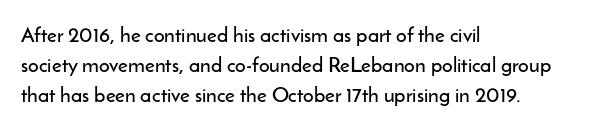
Q: Is the text italic (slanted)? A: No, it is upright.
Q: Is the text underlined? A: No.
Q: How is the paragraph aligned? A: Left-aligned.
Q: Is the spacing between letters normal or unusually wide? A: Normal.
Q: Is the spacing between lines tight, normal or loose? A: Normal.
